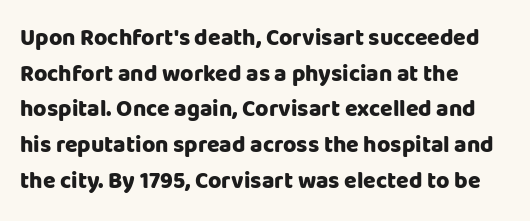
The image shows 23 px bold type, upright; set left-aligned, normal line spacing (1.55x), normal letter spacing, not underlined.
